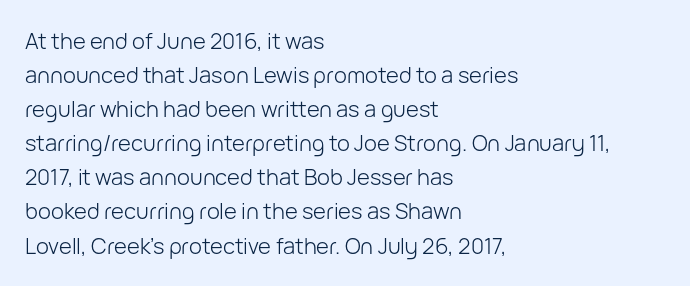
Q: Is the text bold? A: No.
Q: Is the text italic (slanted)? A: No, it is upright.
Q: Is the text underlined? A: No.
Q: How is the paragraph aligned? A: Left-aligned.
Q: Is the spacing between letters normal or unusually wide? A: Normal.
Q: Is the spacing between lines tight, normal or loose? A: Normal.
